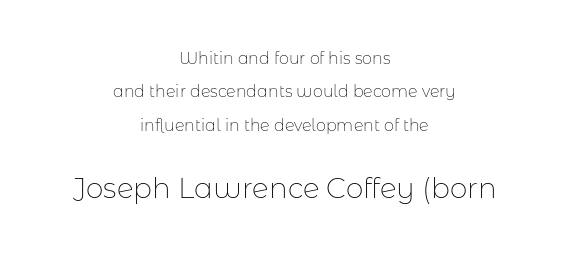
Q: Is the text bold? A: No.
Q: Is the text italic (slanted)? A: No, it is upright.
Q: Is the typeface a serif or a sans-serif typeface? A: Sans-serif.
Q: Is the text underlined? A: No.
Q: How is the paragraph aligned? A: Centered.
Q: Is the spacing between letters normal or unusually wide? A: Normal.
Q: Is the spacing between lines tight, normal or loose? A: Loose.
Q: Which block of text is set in a larger size, the first (top) or the second (bottom)? A: The second (bottom) one.
Q: Width (condensed, normal, or wide)? A: Normal.
Q: Stroke contrast? A: Low.
Q: x-height? A: Medium.
Q: Monospaced? A: No.
